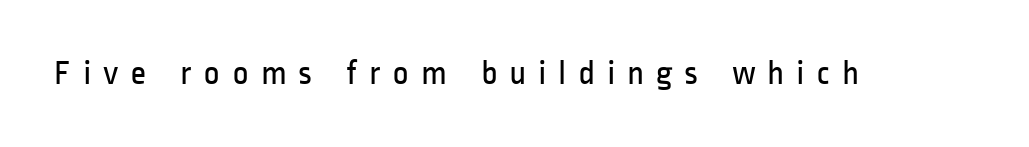
Q: Is the text bold? A: No.
Q: Is the text italic (slanted)? A: No, it is upright.
Q: Is the typeface a serif or a sans-serif typeface? A: Sans-serif.
Q: Is the text underlined? A: No.
Q: Is the spacing between letters normal or unusually wide? A: Unusually wide.
Q: Width (condensed, normal, or wide)? A: Condensed.
Q: Stroke contrast? A: Low.
Q: x-height? A: Medium.
Q: Monospaced? A: No.
